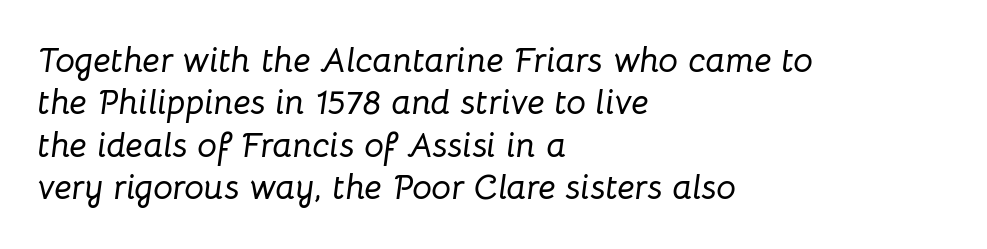
{"italic": "yes", "lean": "right", "slant_degrees": 8, "width": "normal", "stroke_contrast": "low", "x_height": "medium", "monospaced": "no", "underline": "no", "align": "left", "line_spacing_ratio": 1.21, "letter_spacing": "normal", "letter_spacing_em": 0.0, "glyph_px": 35}
